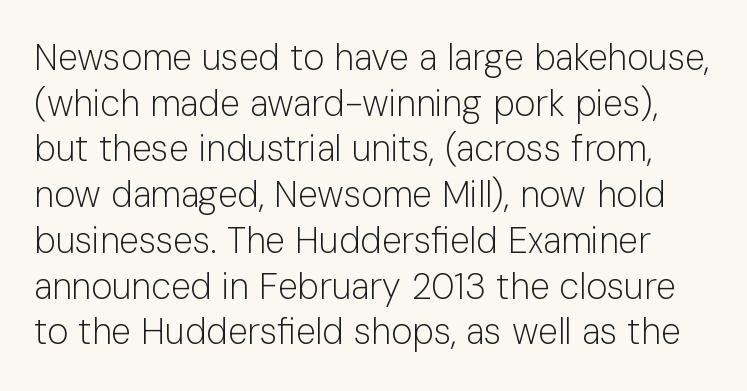
The image shows 36 px light sans-serif type, upright; set normal line spacing (1.27x), normal letter spacing, not underlined; low stroke contrast and a medium x-height.
